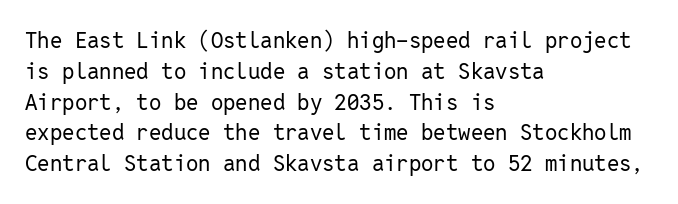
The image shows 22 px text type, upright; set left-aligned, normal line spacing (1.4x), normal letter spacing, not underlined.
